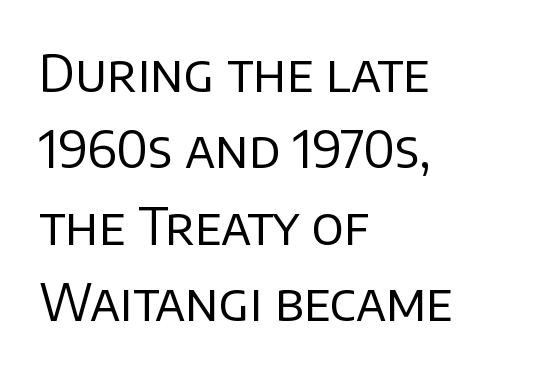
Observe the ordinary spacing: letters are neighbours, not strangers. Letters rest on an invisible, unmarked baseline. The paragraph has a hard left edge and a soft right edge. Spacing verdict: proportional, widths tailored to each character.
